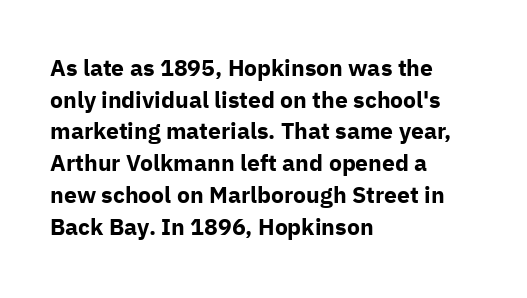
{"italic": "no", "bold": "yes", "underline": "no", "align": "left", "line_spacing": "normal", "line_spacing_ratio": 1.38, "letter_spacing": "normal", "letter_spacing_em": 0.0, "glyph_px": 23}
